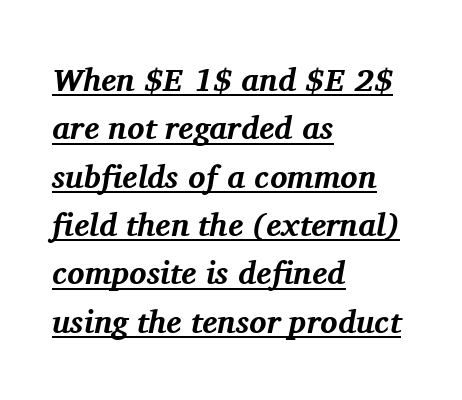
Stroke terminals: seriffed. You could not count columns in this text — the font is proportionally spaced. A typesetter would mark this as italic. Does a line run under the words? Yes, clearly. The paragraph shown leans on its left margin. The block of text has a typical density, with ordinary space between rows.
